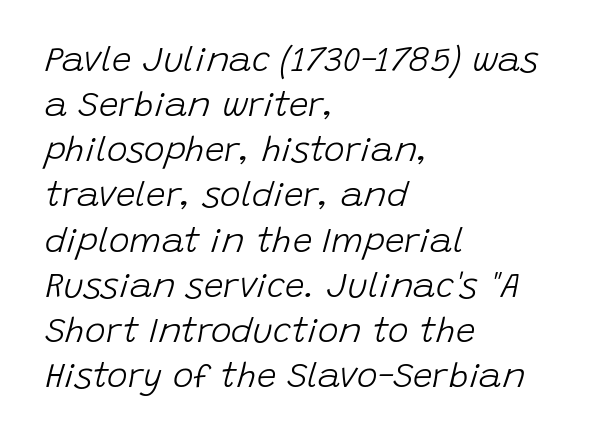
The image shows 35 px light type, italic (leaning right); set left-aligned, normal line spacing (1.29x), normal letter spacing, not underlined; low stroke contrast and a large x-height.
